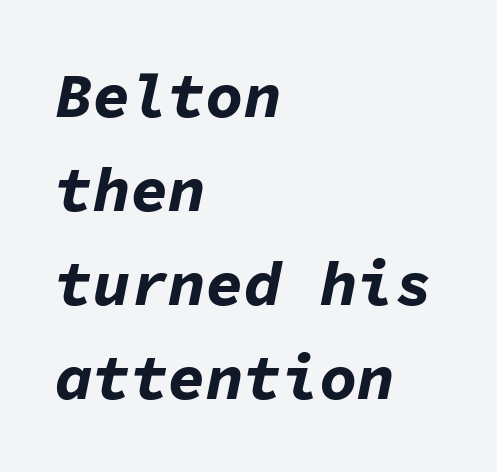
The passage shown is not underscored anywhere. These lines sit exactly where default settings would place them. Note the uniform advance width — an 'i' takes as much space as an 'm'. Emphasis by weight is at full strength: bold.
